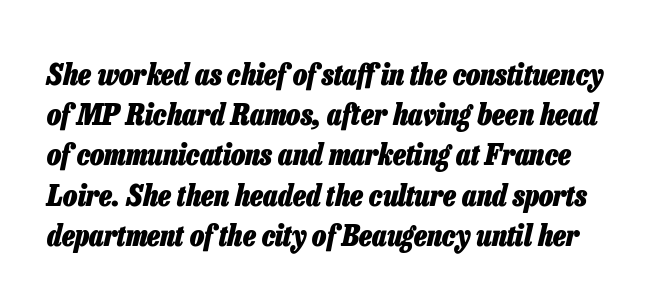
Heft: maximum for text — a bold. Between one letter and the next there's only the usual sliver of space. The rendering applies a slant to the glyphs. The glyphs are unaccompanied by any horizontal stroke below them. Leading matches the norm, producing a regular column.
